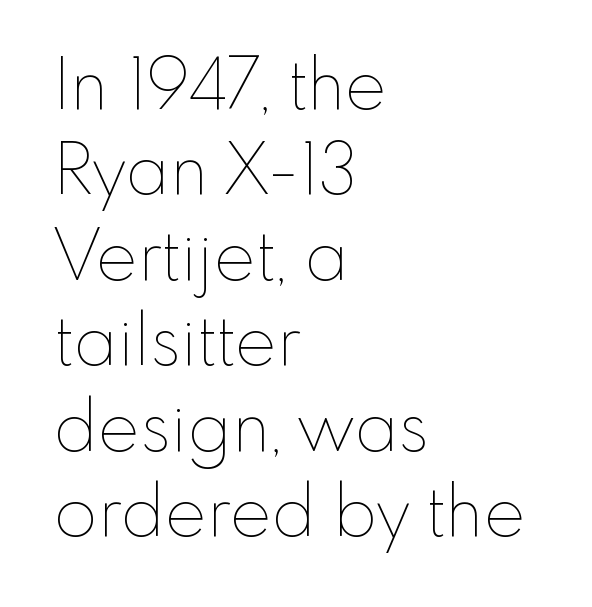
The image shows 70 px thin type, upright; set left-aligned, line spacing 1.22x, normal letter spacing, not underlined; low stroke contrast and a small x-height.
